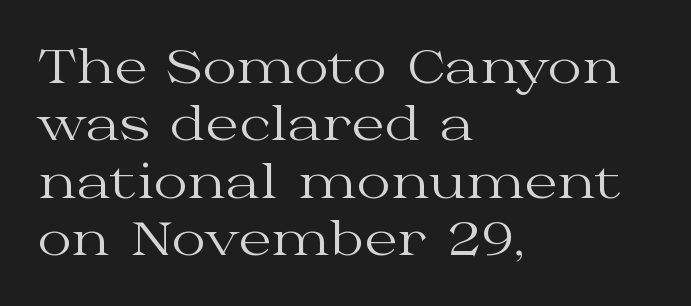
{"serif": "yes", "italic": "no", "bold": "no", "weight": "regular", "width": "wide", "stroke_contrast": "medium", "x_height": "medium", "monospaced": "no", "underline": "no", "align": "left", "line_spacing_ratio": 1.22, "letter_spacing": "normal", "letter_spacing_em": 0.0, "glyph_px": 47}
